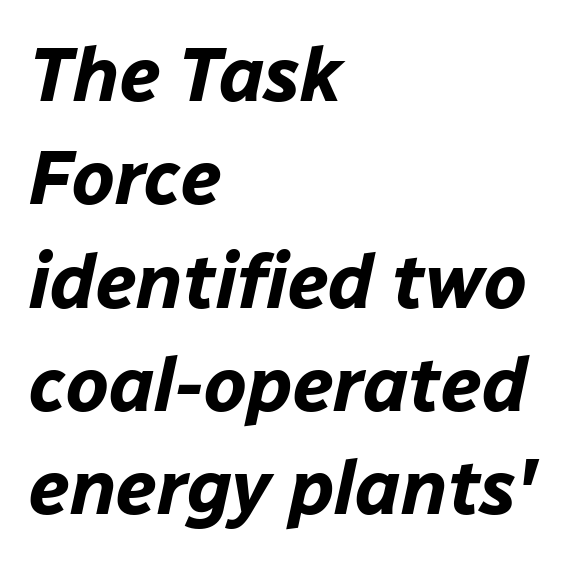
Horizontal bands of white between lines are of average thickness. The passage shown is typed in a proportional face where columns would drift. Weight check: bold — yes, fully. The line texture is even and compact thanks to regular tracking.
